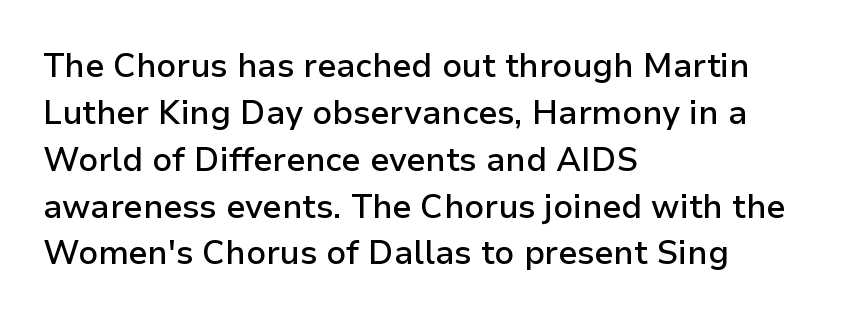
The image shows 33 px semibold sans-serif type, upright; set left-aligned, normal line spacing (1.42x), normal letter spacing, not underlined; low stroke contrast and a medium x-height.
